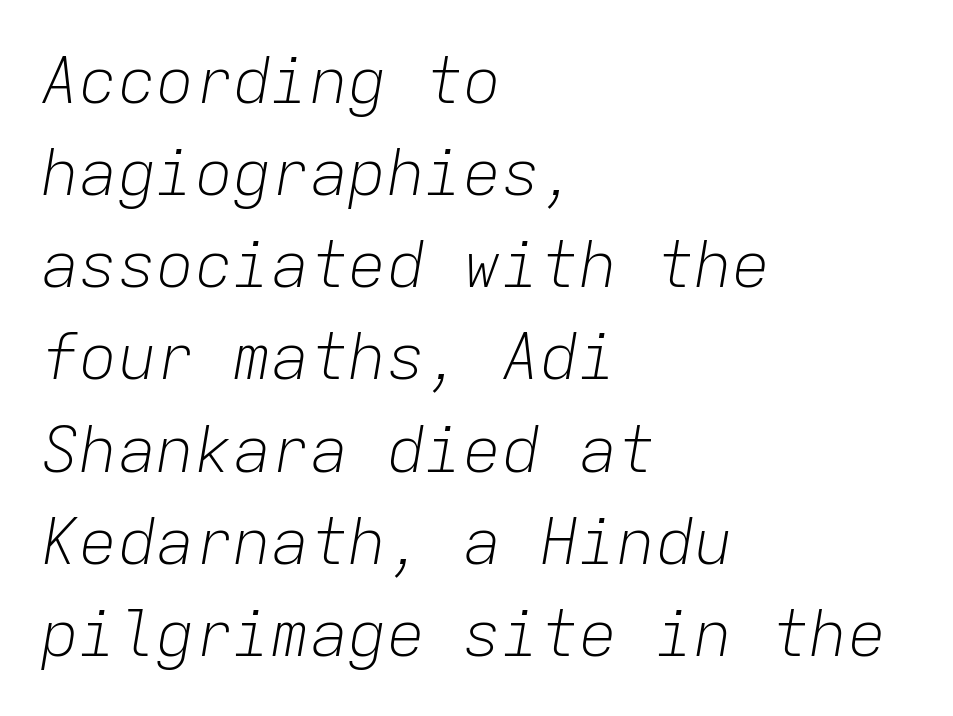
Q: Is the text bold? A: No.
Q: Is the text italic (slanted)? A: Yes, it leans right by about 9 degrees.
Q: Is the text underlined? A: No.
Q: How is the paragraph aligned? A: Left-aligned.
Q: Is the spacing between letters normal or unusually wide? A: Normal.
Q: Is the spacing between lines tight, normal or loose? A: Normal.
Q: Width (condensed, normal, or wide)? A: Normal.
Q: Stroke contrast? A: Low.
Q: x-height? A: Medium.
Q: Monospaced? A: Yes.
